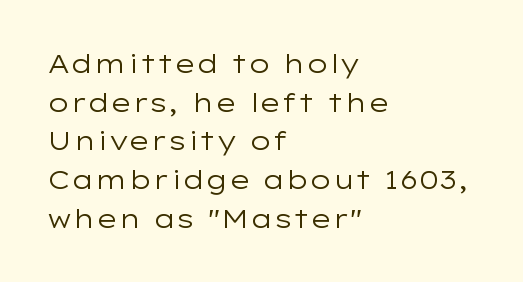
Q: Is the text bold? A: No.
Q: Is the text italic (slanted)? A: No, it is upright.
Q: Is the text underlined? A: No.
Q: How is the paragraph aligned? A: Left-aligned.
Q: Is the spacing between letters normal or unusually wide? A: Normal.
Q: Is the spacing between lines tight, normal or loose? A: Normal.
